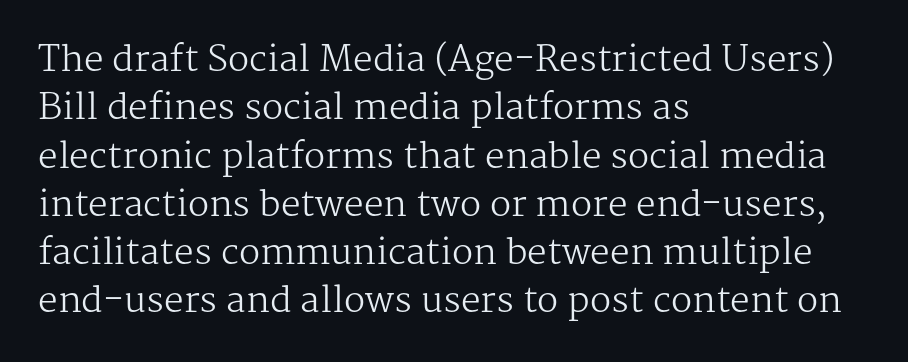
{"serif": "yes", "italic": "no", "bold": "no", "weight": "regular", "width": "normal", "stroke_contrast": "medium", "x_height": "medium", "monospaced": "no", "underline": "no", "align": "left", "line_spacing": "normal", "line_spacing_ratio": 1.38, "letter_spacing": "normal", "letter_spacing_em": 0.0, "glyph_px": 35}
